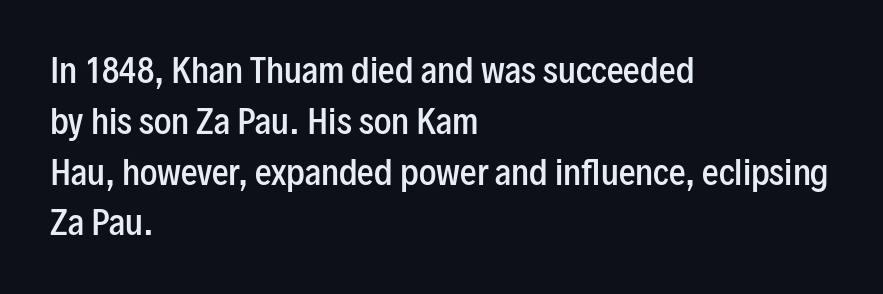
{"serif": "no", "italic": "no", "bold": "semi", "weight": "semibold", "width": "condensed", "stroke_contrast": "low", "x_height": "medium", "monospaced": "no", "underline": "no", "align": "left", "line_spacing": "normal", "line_spacing_ratio": 1.54, "letter_spacing": "normal", "letter_spacing_em": 0.0, "glyph_px": 33}
